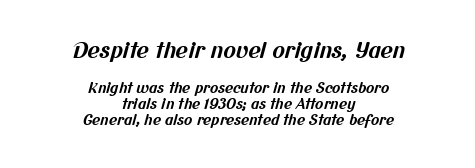
Q: Is the text bold? A: Yes.
Q: Is the text underlined? A: No.
Q: How is the paragraph aligned? A: Centered.
Q: Is the spacing between letters normal or unusually wide? A: Normal.
Q: Is the spacing between lines tight, normal or loose? A: Tight.
Q: Which block of text is set in a larger size, the first (top) or the second (bottom)? A: The first (top) one.
